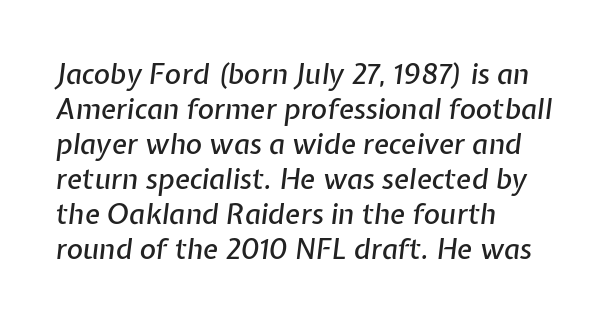
The image shows 28 px text type, italic (leaning right); set left-aligned, normal line spacing (1.25x), normal letter spacing, not underlined; low stroke contrast and a medium x-height.
